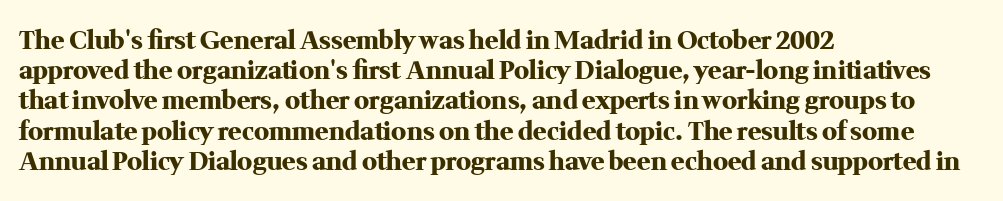
The passage shown is emphatically bold. The space directly below the letters is spotless. Tracking here is standard; glyphs follow each other at the usual distance. Where is the straight margin? On the left.
